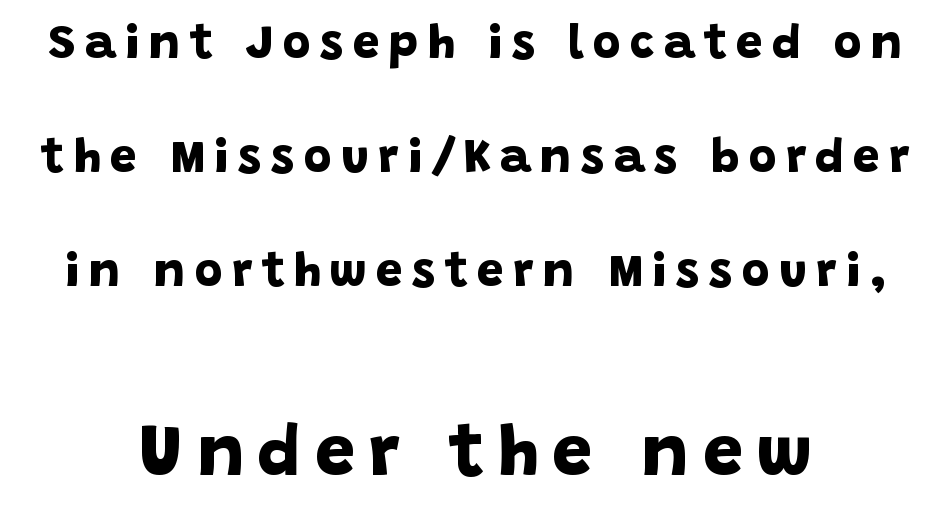
Q: Is the text bold? A: Yes.
Q: Is the typeface a serif or a sans-serif typeface? A: Sans-serif.
Q: Is the text underlined? A: No.
Q: How is the paragraph aligned? A: Centered.
Q: Is the spacing between lines tight, normal or loose? A: Loose.
Q: Which block of text is set in a larger size, the first (top) or the second (bottom)? A: The second (bottom) one.
Q: Width (condensed, normal, or wide)? A: Normal.
Q: Stroke contrast? A: Low.
Q: x-height? A: Large.
Q: Monospaced? A: No.
